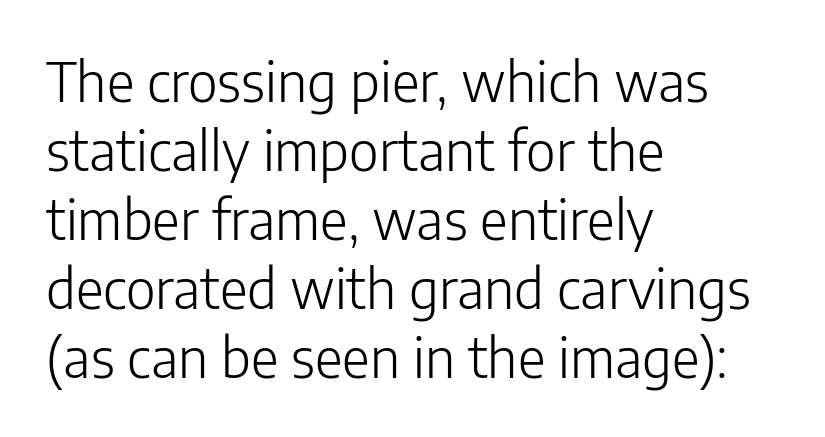
Does the copy run flush right? No — it runs flush left. Short note: letters normally spaced. The type sits square on the baseline with zero lean. This sample has the flowing, uneven cadence of proportional lettering. What's the leading like? Ordinary, nothing unusual. The zone under the glyphs is completely vacant.
